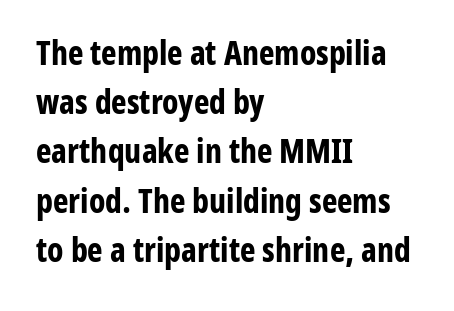
The passage shown is typeset with a sans-serif family. The paragraph has a hard left edge and a soft right edge. Words appear dense and cohesive because spacing is normal. What's the leading like? Ordinary, nothing unusual. Is there any slant? The stems are plumb. Each letter keeps its own natural width here, so spacing adapts to shape.
